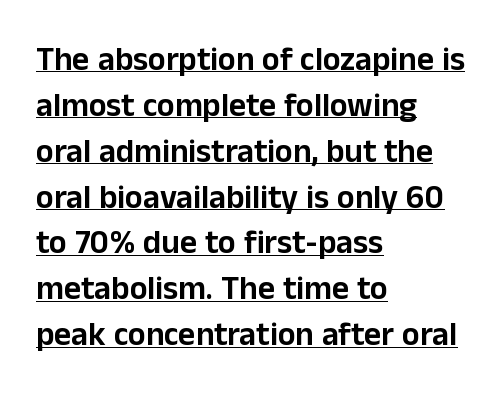
Is there much room between lines? A standard amount, neither cramped nor airy. You could not count columns in this text — the font is proportionally spaced. This rendering uses left alignment, leaving the right contour irregular. The face used here appears with an underline applied.
